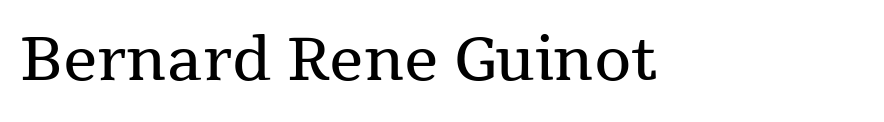
Just letters on the line, the space beneath them empty. You can tell from the footed stems that serif type was used. Each letter keeps its own natural width here, so spacing adapts to shape. In terms of letterspacing, this is plain default setting. The type sits square on the baseline with zero lean.
